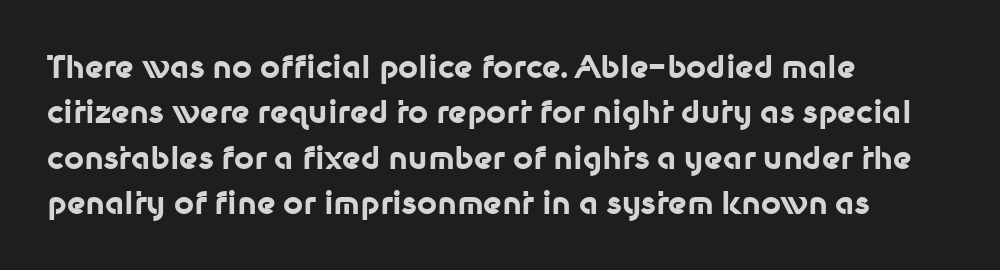
This block has exactly the height ordinary leading produces. In terms of letterspacing, this is plain default setting. You can tell from the bare stems that sans-serif type was used. Quick note: not italic, upright. Each row of text sits above clean, open space. You could not count columns in this text — the font is proportionally spaced.
